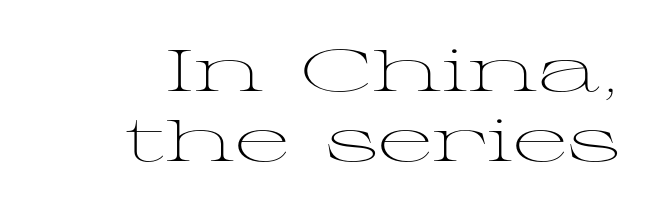
{"serif": "yes", "italic": "no", "bold": "no", "weight": "light", "width": "wide", "stroke_contrast": "medium", "x_height": "medium", "monospaced": "no", "underline": "no", "align": "right", "line_spacing_ratio": 1.18, "letter_spacing": "normal", "letter_spacing_em": 0.0, "glyph_px": 59}
